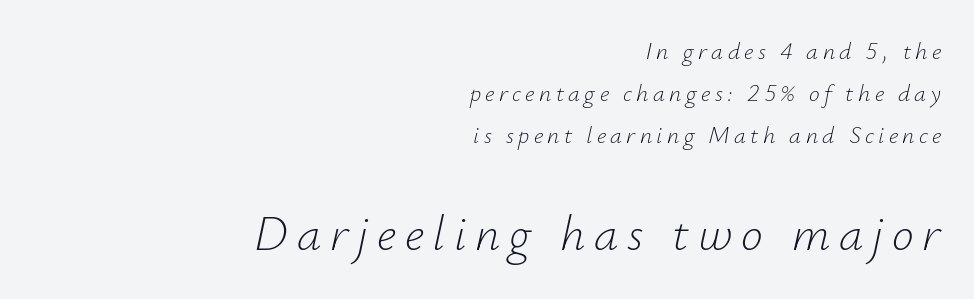
Weight: in the light-to-regular range. The rendering applies a slant to the glyphs. Each letter keeps its own natural width here, so spacing adapts to shape. Typesetter's note — lower block bumped up in size, upper block left smaller. The passage shown is not underscored anywhere. Caption: multi-line text, flush right, ragged left.
